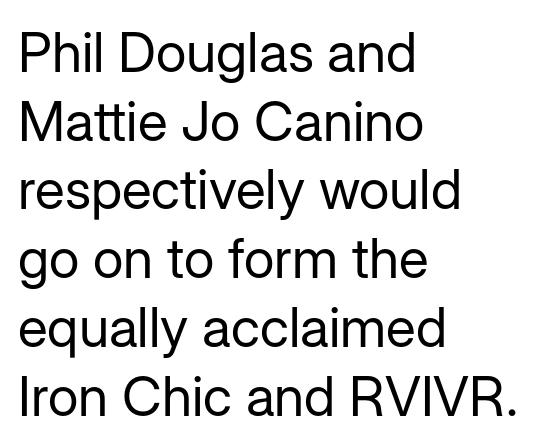
The image shows 55 px regular-weight sans-serif type, upright; set left-aligned, normal line spacing (1.25x), normal letter spacing, not underlined; low stroke contrast and a medium x-height.
